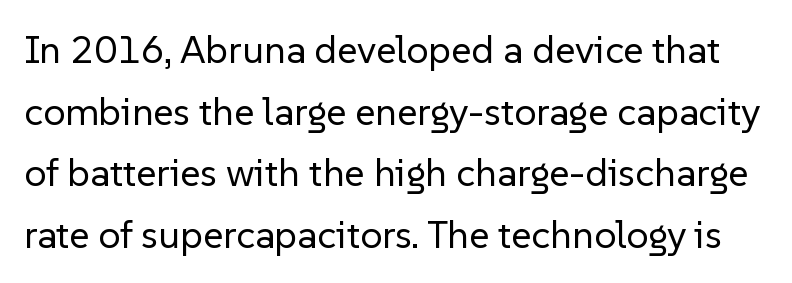
The image shows 39 px regular-weight sans-serif type, upright; set normal line spacing (1.58x), normal letter spacing, not underlined; low stroke contrast and a medium x-height.
